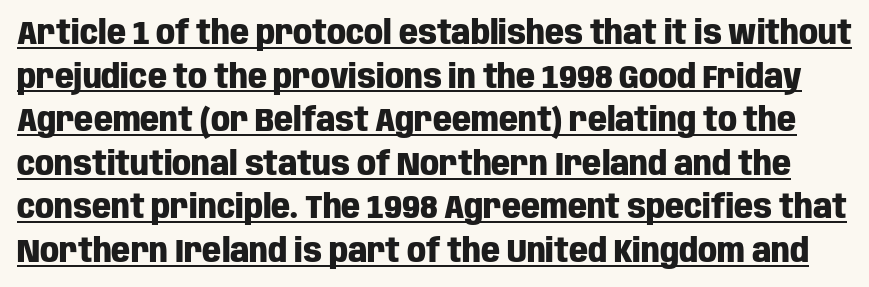
Q: Is the text bold? A: Yes.
Q: Is the text italic (slanted)? A: No, it is upright.
Q: Is the typeface a serif or a sans-serif typeface? A: Sans-serif.
Q: Is the text underlined? A: Yes.
Q: Is the spacing between letters normal or unusually wide? A: Normal.
Q: Is the spacing between lines tight, normal or loose? A: Normal.
Q: Width (condensed, normal, or wide)? A: Condensed.
Q: Stroke contrast? A: Low.
Q: x-height? A: Large.
Q: Monospaced? A: No.
